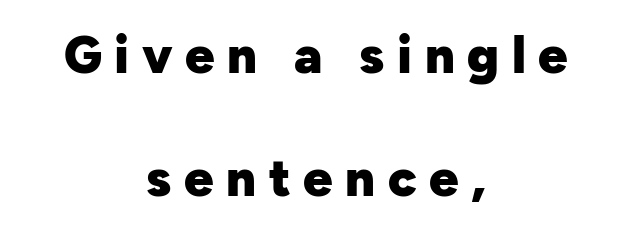
The image shows 52 px heavy sans-serif type, upright; set centered, loose line spacing (2.37x), unusually wide letter spacing (+0.24 em), not underlined; low stroke contrast and a medium x-height.
